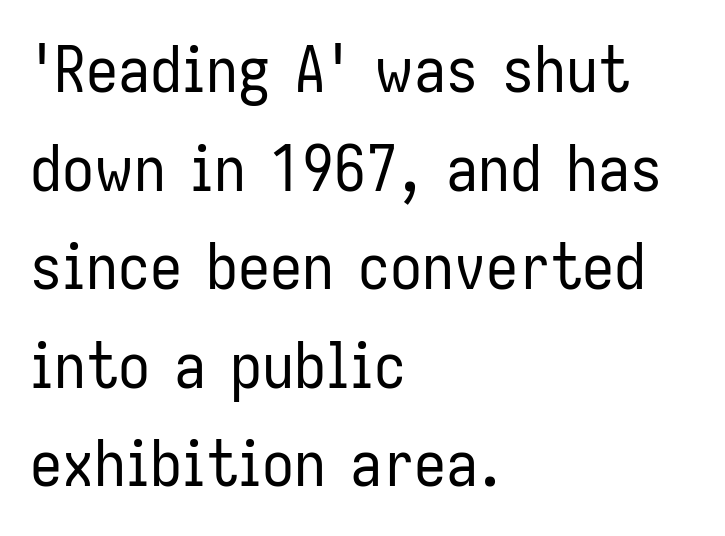
Is this a fixed-width face? No — the glyphs have proportional, varying widths. Reading down the column, the eye jumps a familiar distance to each next line. Clear beneath every line of the passage. Stroke terminals: plain, sans-serif. Here the glyphs are tracked normally, forming tight word shapes. These lines were composed using upright roman letters.
